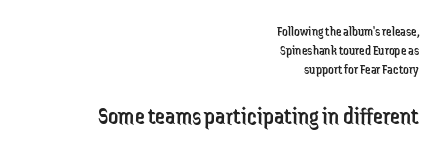
{"italic": "no", "bold": "no", "underline": "no", "align": "right", "line_spacing": "normal", "line_spacing_ratio": 1.35, "letter_spacing": "normal", "letter_spacing_em": 0.0, "larger_block": "second", "size_ratio": 1.79, "glyph_px": 25}
